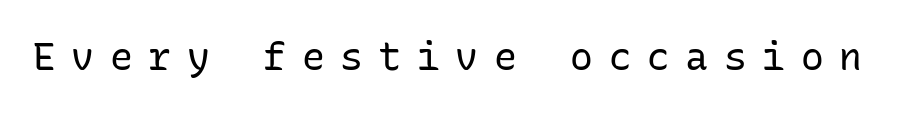
Unlike a traditional serif, this face leaves its strokes unadorned. Weight: in the light-to-regular range. The axis of the letterforms is exactly vertical. These lines are rendered in a fixed-pitch font. This rendering widens character spacing well past its baseline value.
